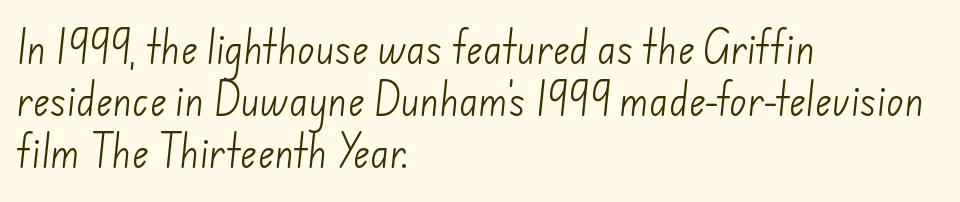
Q: Is the text bold? A: No.
Q: Is the typeface a serif or a sans-serif typeface? A: Sans-serif.
Q: Is the text underlined? A: No.
Q: How is the paragraph aligned? A: Left-aligned.
Q: Is the spacing between letters normal or unusually wide? A: Normal.
Q: Is the spacing between lines tight, normal or loose? A: Normal.
Q: Width (condensed, normal, or wide)? A: Normal.
Q: Stroke contrast? A: Low.
Q: x-height? A: Small.
Q: Monospaced? A: No.
